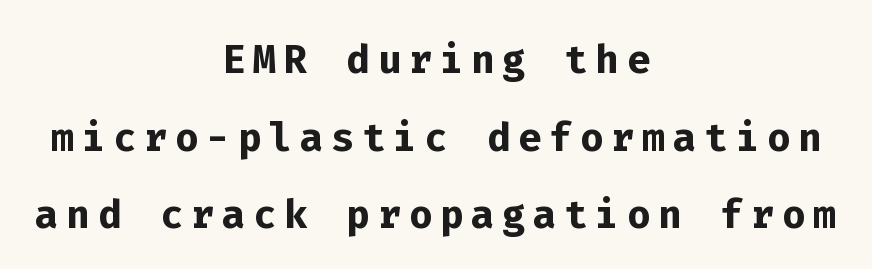
A dark, heavy texture on the line: the type is bold. Check where the strokes stop: nothing finishes them off — pure sans. Is this a fixed-width face? Yes — each glyph sits in an identical cell. Any mark beneath the type? The region is blank.
